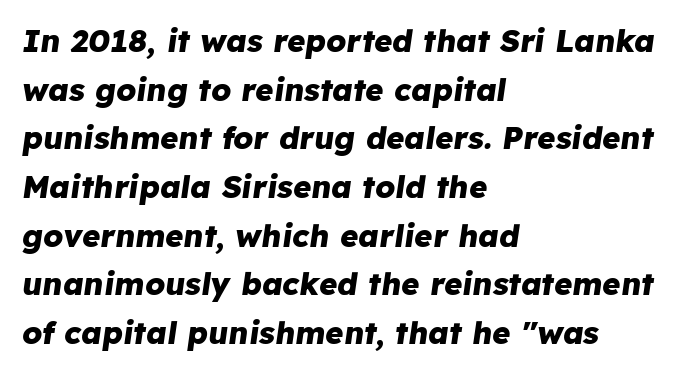
{"italic": "yes", "lean": "right", "slant_degrees": 8, "bold": "yes", "weight": "heavy", "width": "normal", "stroke_contrast": "low", "x_height": "medium", "monospaced": "no", "underline": "no", "align": "left", "line_spacing": "normal", "line_spacing_ratio": 1.57, "letter_spacing": "normal", "letter_spacing_em": 0.0, "glyph_px": 31}
